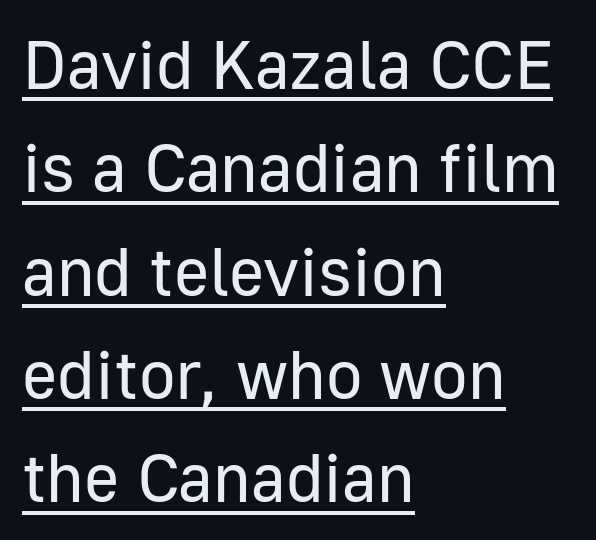
The image shows 68 px regular-weight sans-serif type, upright; set left-aligned, normal line spacing (1.52x), normal letter spacing, underlined; low stroke contrast and a medium x-height.
